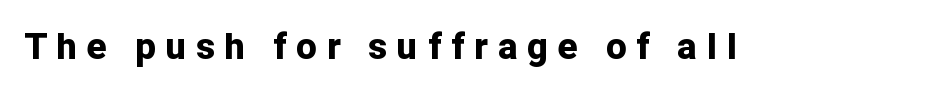
Spacing verdict: proportional, widths tailored to each character. Bare-footed words on every line. I'd describe the lettering as bold — thick and assertive. A roman cut, with each character standing at attention. Observe the absence of serifs on each vertical stroke in this sample.
